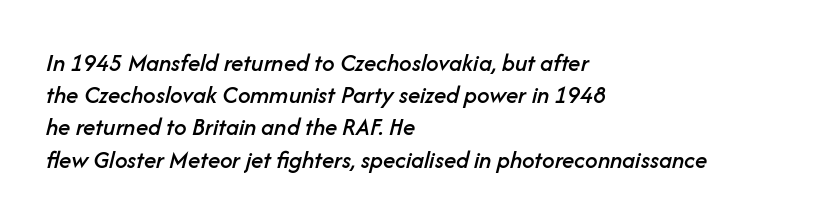
Q: Is the text italic (slanted)? A: Yes, it leans right by about 14 degrees.
Q: Is the text underlined? A: No.
Q: How is the paragraph aligned? A: Left-aligned.
Q: Is the spacing between letters normal or unusually wide? A: Normal.
Q: Is the spacing between lines tight, normal or loose? A: Normal.
